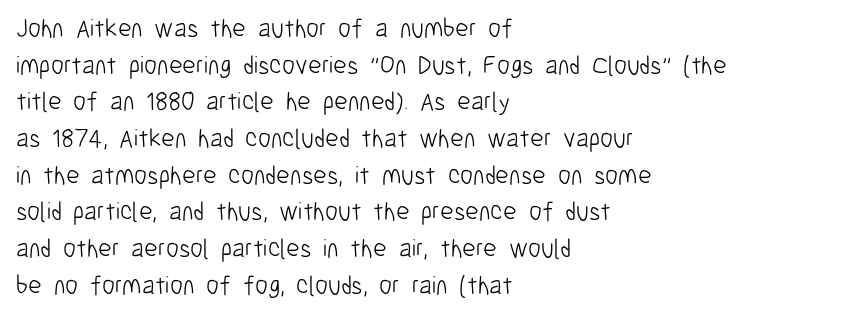
Q: Is the text bold? A: No.
Q: Is the text italic (slanted)? A: No, it is upright.
Q: Is the text underlined? A: No.
Q: How is the paragraph aligned? A: Left-aligned.
Q: Is the spacing between letters normal or unusually wide? A: Normal.
Q: Is the spacing between lines tight, normal or loose? A: Normal.
